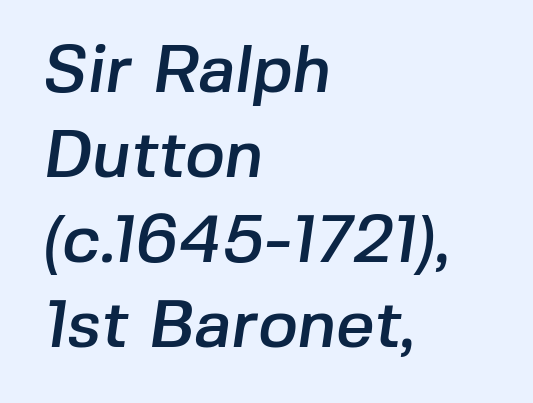
Q: Is the typeface a serif or a sans-serif typeface? A: Sans-serif.
Q: Is the text underlined? A: No.
Q: How is the paragraph aligned? A: Left-aligned.
Q: Is the spacing between letters normal or unusually wide? A: Normal.
Q: Is the spacing between lines tight, normal or loose? A: Normal.
Q: Width (condensed, normal, or wide)? A: Normal.
Q: Stroke contrast? A: Low.
Q: x-height? A: Medium.
Q: Monospaced? A: No.
